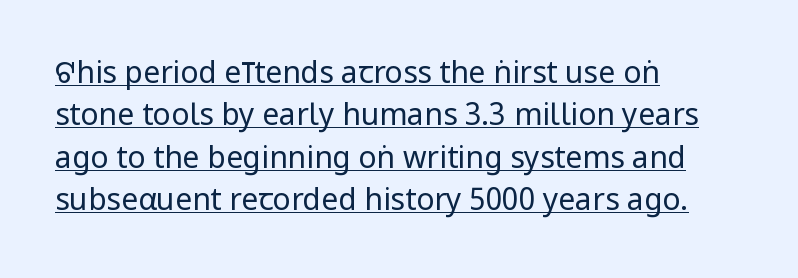
{"serif": "no", "italic": "no", "bold": "no", "weight": "regular", "width": "condensed", "stroke_contrast": "low", "underline": "yes", "align": "left", "line_spacing": "normal", "line_spacing_ratio": 1.41, "letter_spacing": "normal", "letter_spacing_em": 0.0, "glyph_px": 30}
